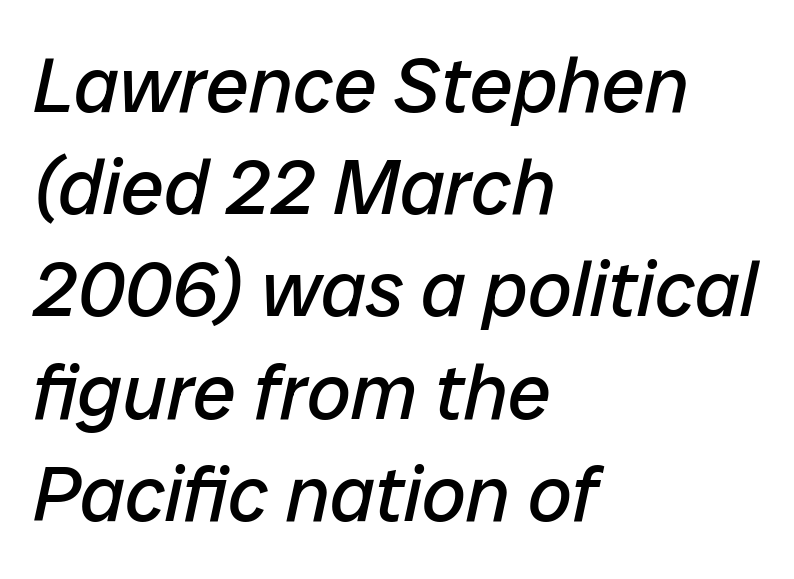
Each stroke keeps to a modest, everyday thickness or less. The letters are slanted; this is an italic face. A typesetter would call this proportional, since set widths differ per character. The rendering anchors every line to the left-hand side. These lines sit exactly where default settings would place them.
